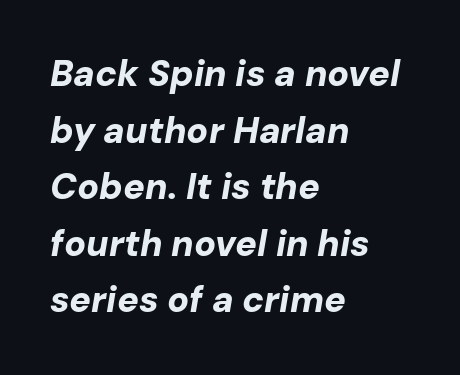
The rendering uses a moderate line-height, typical for paragraphs. Typesetter's note: full bold, strokes at maximum text heaviness. Slant detected: the letters are inclined. Left-aligned paragraph, ragged on the right. The letters advance in unequal steps, a hallmark of proportional type.
